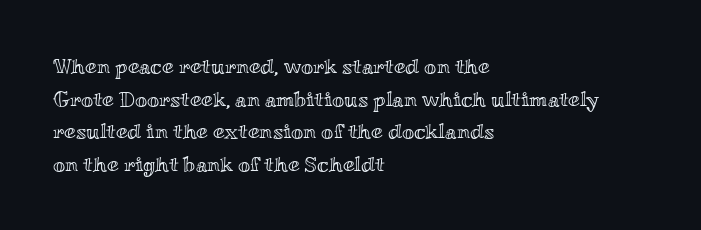
Q: Is the text italic (slanted)? A: No, it is upright.
Q: Is the text underlined? A: No.
Q: How is the paragraph aligned? A: Left-aligned.
Q: Is the spacing between letters normal or unusually wide? A: Normal.
Q: Is the spacing between lines tight, normal or loose? A: Normal.
